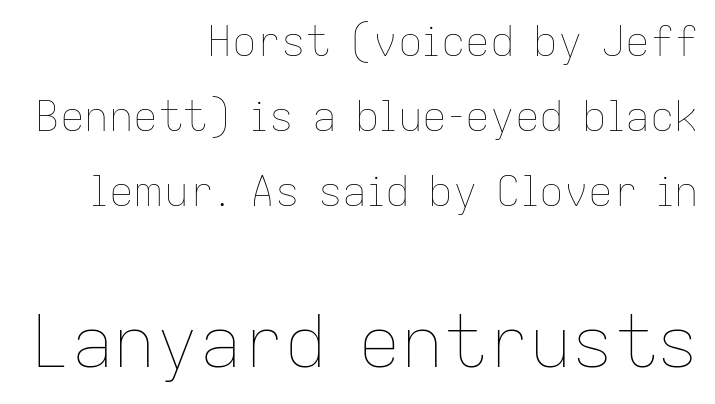
Q: Is the text bold? A: No.
Q: Is the text italic (slanted)? A: No, it is upright.
Q: Is the text underlined? A: No.
Q: How is the paragraph aligned? A: Right-aligned.
Q: Is the spacing between letters normal or unusually wide? A: Normal.
Q: Which block of text is set in a larger size, the first (top) or the second (bottom)? A: The second (bottom) one.
Q: Width (condensed, normal, or wide)? A: Normal.
Q: Stroke contrast? A: Low.
Q: x-height? A: Medium.
Q: Monospaced? A: No.
